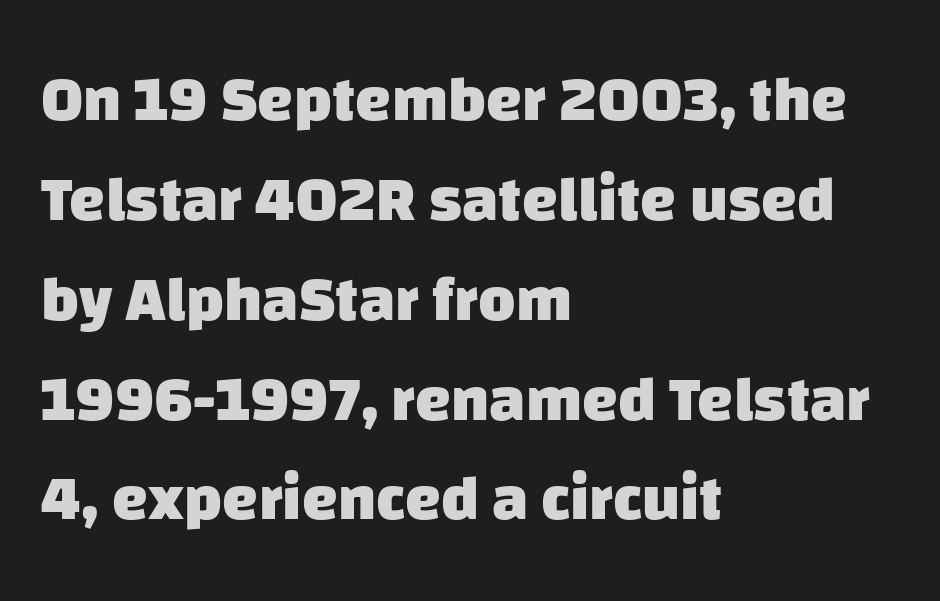
{"serif": "no", "bold": "yes", "weight": "heavy", "width": "normal", "stroke_contrast": "low", "x_height": "large", "monospaced": "no", "underline": "no", "align": "left", "line_spacing": "normal", "line_spacing_ratio": 1.56, "letter_spacing": "normal", "letter_spacing_em": 0.0, "glyph_px": 64}
